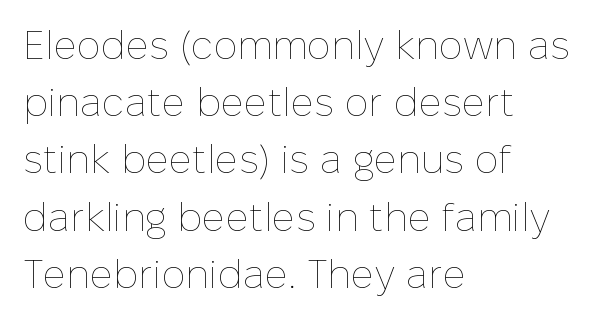
The image shows 40 px thin type, upright; set left-aligned, normal line spacing (1.43x), normal letter spacing, not underlined; low stroke contrast and a medium x-height.
